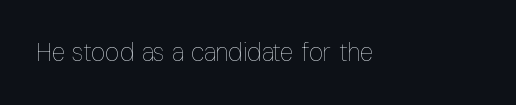
Q: Is the text bold? A: No.
Q: Is the text italic (slanted)? A: No, it is upright.
Q: Is the text underlined? A: No.
Q: Is the spacing between letters normal or unusually wide? A: Normal.
